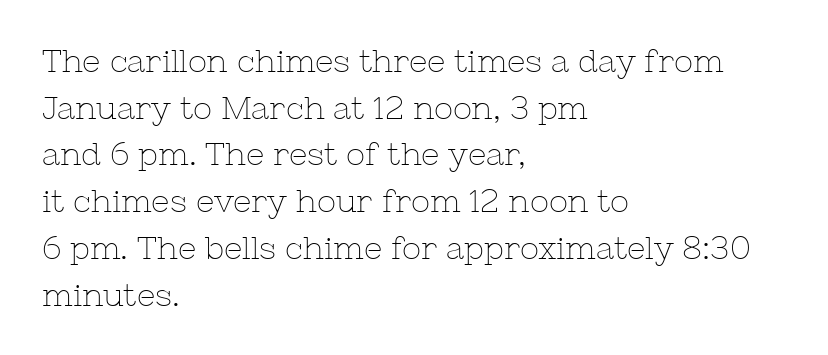
{"serif": "yes", "italic": "no", "bold": "no", "weight": "thin", "width": "normal", "stroke_contrast": "low", "x_height": "medium", "monospaced": "no", "underline": "no", "align": "left", "line_spacing": "normal", "line_spacing_ratio": 1.46, "letter_spacing": "normal", "letter_spacing_em": 0.0, "glyph_px": 32}
